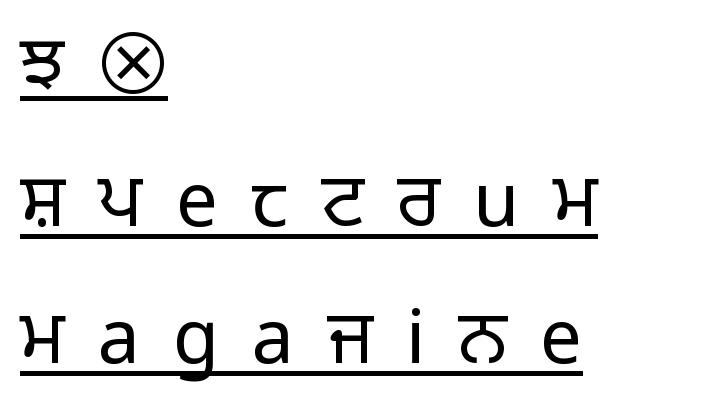
{"serif": "no", "italic": "no", "bold": "no", "weight": "light", "width": "normal", "stroke_contrast": "low", "x_height": "medium", "monospaced": "no", "underline": "yes", "align": "left", "line_spacing_ratio": 1.83, "letter_spacing": "wide", "letter_spacing_em": 0.44, "glyph_px": 75}
